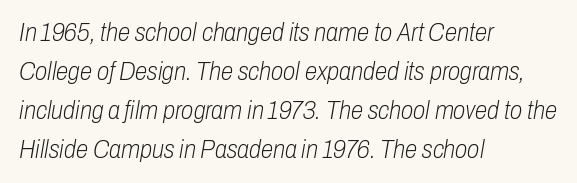
A clean baseline with only descenders dipping below it. Slant detected: the letters are inclined. The setting favours the left margin, as ordinary paragraphs usually do. How are the letters spaced? Ordinarily, with no added tracking. The passage shown is not bold in any degree.
